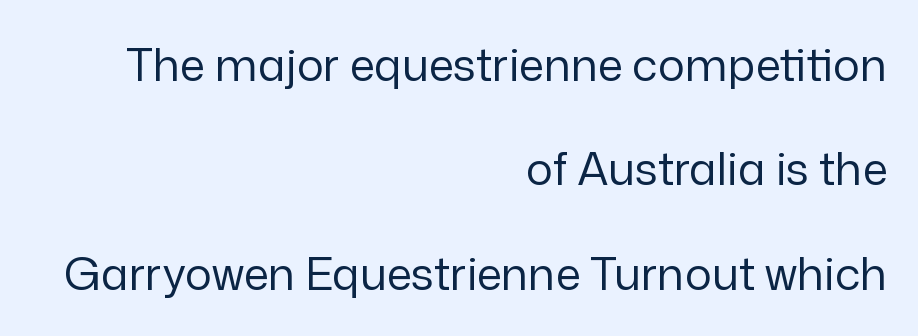
The image shows 45 px regular-weight sans-serif type, upright; set right-aligned, loose line spacing (2.32x), normal letter spacing, not underlined; low stroke contrast and a medium x-height.
